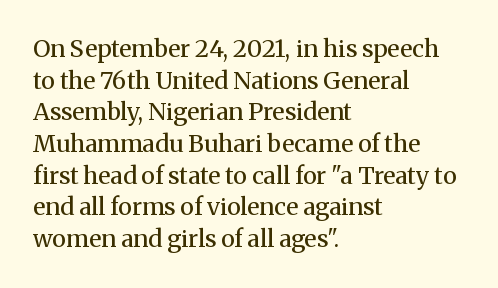
{"italic": "no", "bold": "no", "underline": "no", "align": "left", "line_spacing": "normal", "line_spacing_ratio": 1.32, "letter_spacing": "normal", "letter_spacing_em": 0.0, "glyph_px": 24}
